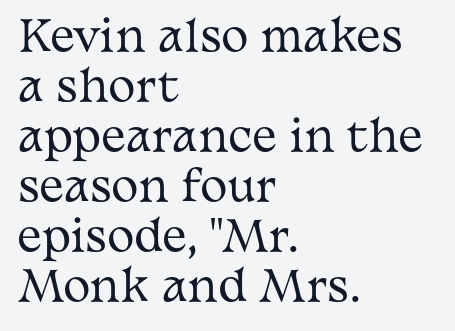
Caption: standard tracking, unaltered. The letters look calm and open, with moderate or lighter stems. Small tapered or slab feet sit at the stroke ends, so this counts as serif. Characters remain perfectly vertical along every line.
